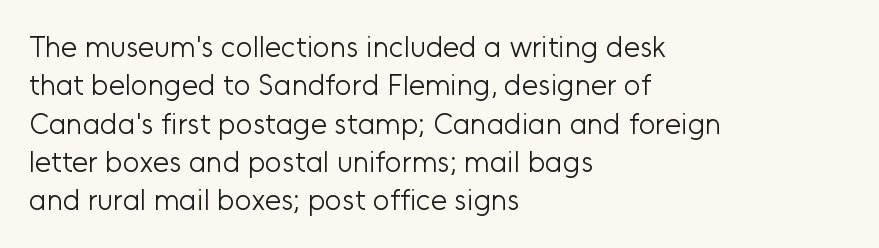
{"serif": "no", "italic": "no", "bold": "no", "weight": "light", "width": "normal", "stroke_contrast": "low", "x_height": "medium", "monospaced": "no", "underline": "no", "align": "left", "line_spacing": "normal", "line_spacing_ratio": 1.32, "letter_spacing": "normal", "letter_spacing_em": 0.0, "glyph_px": 29}
